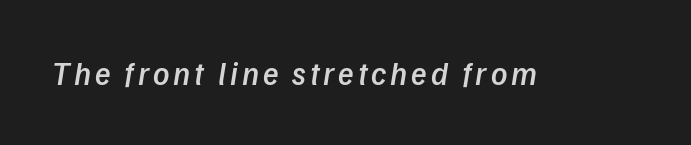
{"italic": "yes", "lean": "right", "slant_degrees": 9, "bold": "semi", "weight": "semibold", "width": "normal", "stroke_contrast": "low", "x_height": "medium", "monospaced": "no", "underline": "no", "glyph_px": 32}
